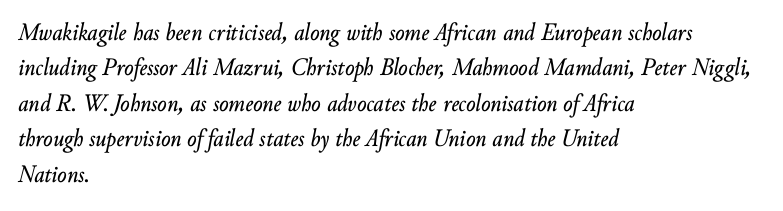
The lines in this sample share a left origin and differ only in where they stop. Spacing between characters is what you'd get straight out of the box. Is the type slanted? Yes — the strokes lean at a clear angle. A typesetter would call this leading conventional body-copy spacing.
